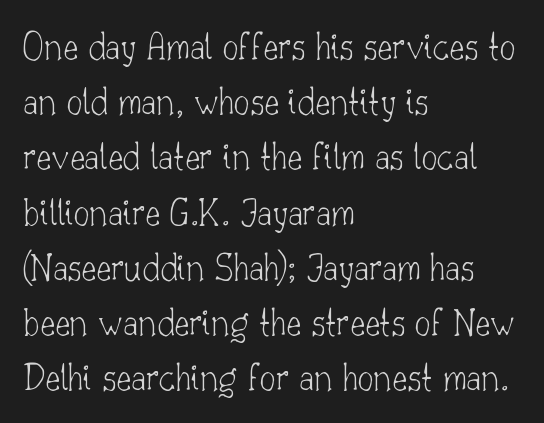
Q: Is the text bold? A: No.
Q: Is the text italic (slanted)? A: No, it is upright.
Q: Is the typeface a serif or a sans-serif typeface? A: Serif.
Q: Is the text underlined? A: No.
Q: How is the paragraph aligned? A: Left-aligned.
Q: Is the spacing between letters normal or unusually wide? A: Normal.
Q: Is the spacing between lines tight, normal or loose? A: Normal.
Q: Width (condensed, normal, or wide)? A: Normal.
Q: Stroke contrast? A: Low.
Q: x-height? A: Small.
Q: Monospaced? A: No.
